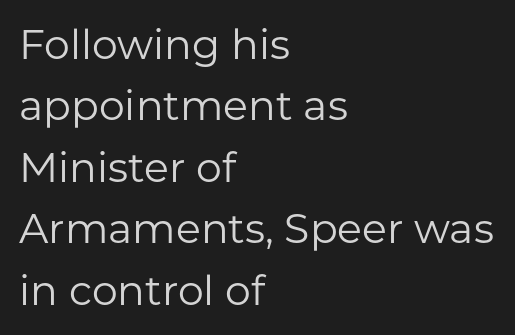
Here the designer chose a conventional face with non-uniform glyph widths. Nope, no serifs anywhere on these letters. The string is rendered with underlining switched off. The letters look calm and open, with moderate or lighter stems.
